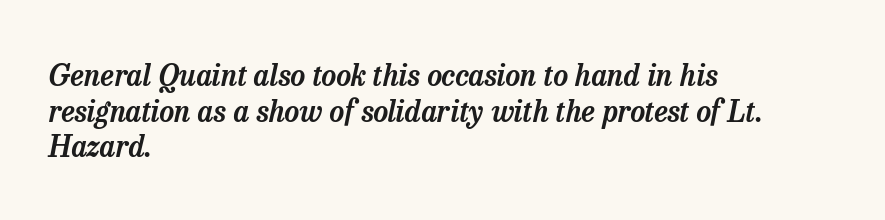
{"serif": "yes", "italic": "yes", "lean": "right", "slant_degrees": 13, "width": "normal", "stroke_contrast": "low", "x_height": "medium", "monospaced": "no", "underline": "no", "align": "left", "line_spacing_ratio": 1.23, "letter_spacing": "normal", "letter_spacing_em": 0.0, "glyph_px": 29}
